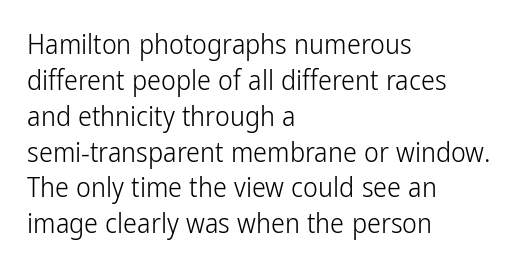
Q: Is the text bold? A: No.
Q: Is the text italic (slanted)? A: No, it is upright.
Q: Is the typeface a serif or a sans-serif typeface? A: Sans-serif.
Q: Is the text underlined? A: No.
Q: How is the paragraph aligned? A: Left-aligned.
Q: Is the spacing between letters normal or unusually wide? A: Normal.
Q: Is the spacing between lines tight, normal or loose? A: Normal.
Q: Width (condensed, normal, or wide)? A: Condensed.
Q: Stroke contrast? A: Low.
Q: x-height? A: Medium.
Q: Monospaced? A: No.
